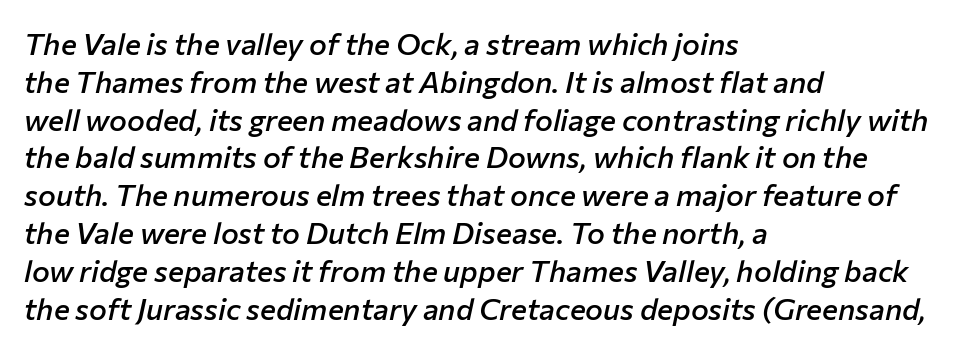
The image shows 30 px semibold type, italic (leaning right); set left-aligned, normal line spacing (1.26x), normal letter spacing, not underlined; low stroke contrast and a medium x-height.
